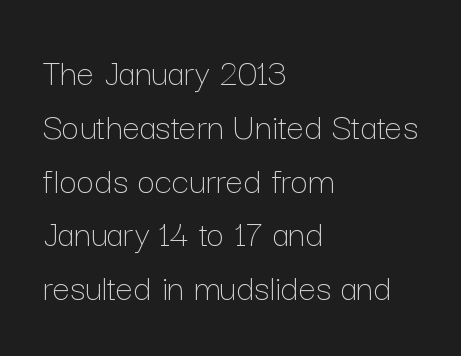
Stems here are at most as thick as an everyday book face. Casual observation: everything's shoved over to the left. The gaps between neighbouring characters are ordinary and unremarkable. A normal amount of white space separates one row of letters from the next. A bare baseline throughout the passage. When letters stand straight like this, we call the style roman or upright.
